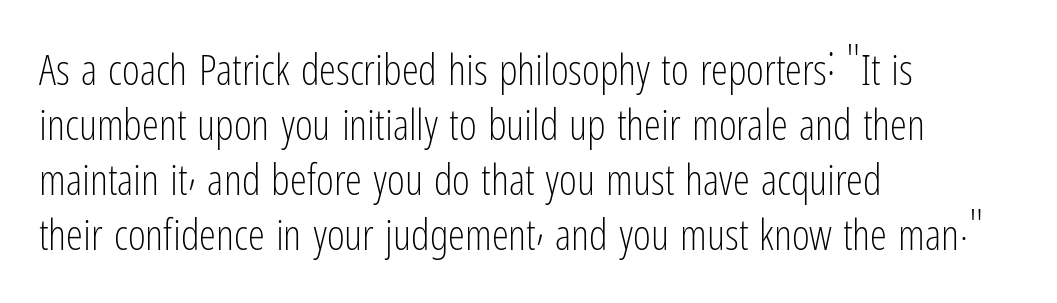
Q: Is the text bold? A: No.
Q: Is the text italic (slanted)? A: No, it is upright.
Q: Is the typeface a serif or a sans-serif typeface? A: Sans-serif.
Q: Is the text underlined? A: No.
Q: How is the paragraph aligned? A: Left-aligned.
Q: Is the spacing between letters normal or unusually wide? A: Normal.
Q: Is the spacing between lines tight, normal or loose? A: Normal.
Q: Width (condensed, normal, or wide)? A: Condensed.
Q: Stroke contrast? A: Low.
Q: x-height? A: Medium.
Q: Monospaced? A: No.
